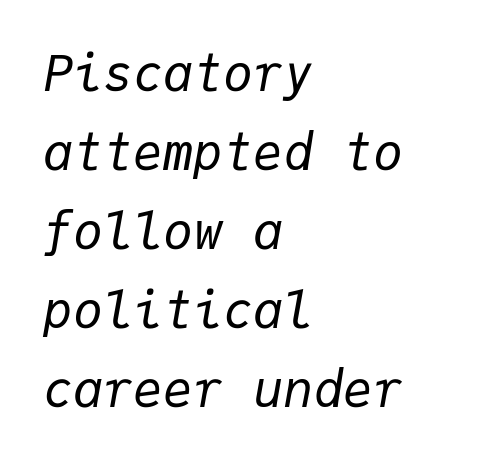
The area under the type is left untouched. Is the block centered? No — it sits flush against the left margin. The letters march in equal steps, a hallmark of fixed-pitch type. Would a proofreader flag this as italicized? Yes. This block has exactly the height ordinary leading produces.
